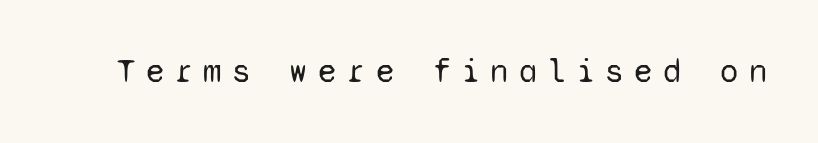
The image shows 33 px regular-weight sans-serif type, upright, monospaced; set unusually wide letter spacing (+0.32 em), not underlined; low stroke contrast and a medium x-height.
